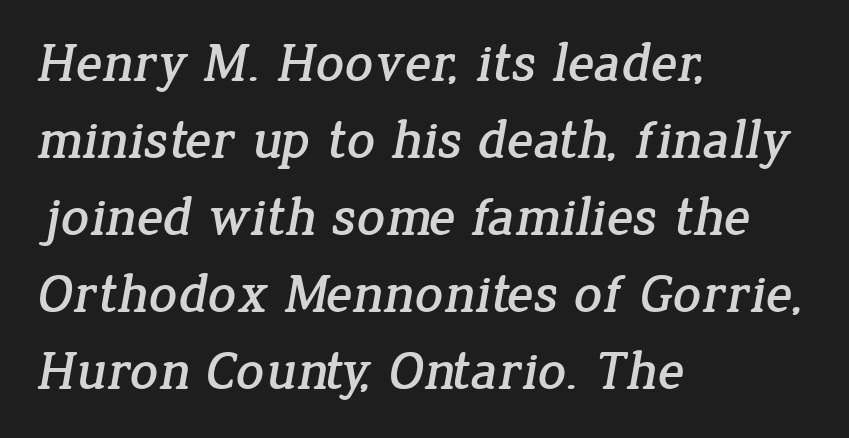
Q: Is the typeface a serif or a sans-serif typeface? A: Serif.
Q: Is the text underlined? A: No.
Q: How is the paragraph aligned? A: Left-aligned.
Q: Is the spacing between letters normal or unusually wide? A: Normal.
Q: Is the spacing between lines tight, normal or loose? A: Normal.
Q: Width (condensed, normal, or wide)? A: Normal.
Q: Stroke contrast? A: Low.
Q: x-height? A: Medium.
Q: Monospaced? A: No.
